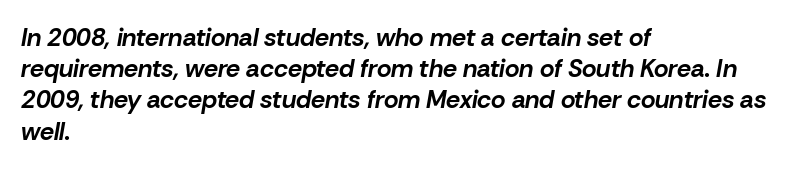
These lines carry a lot of weight — the face is fully bold. An italicized treatment has been applied to the whole sample. Characters follow at the spacing the type designer built in. The glyphs are unaccompanied by any horizontal stroke below them. Which margin do the lines hug? The left one — the right edge is uneven.
